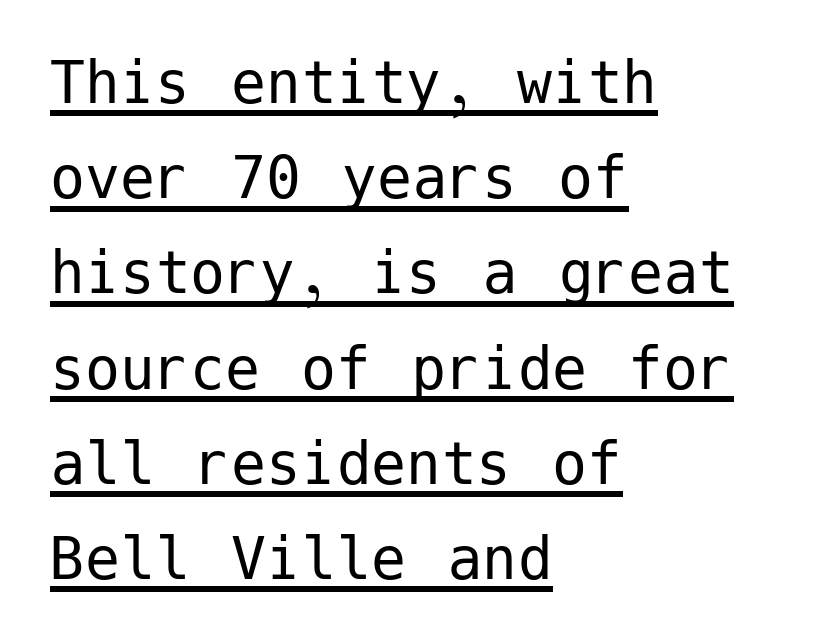
{"serif": "no", "italic": "no", "bold": "no", "weight": "regular", "width": "normal", "stroke_contrast": "low", "x_height": "medium", "underline": "yes", "align": "left", "line_spacing": "normal", "line_spacing_ratio": 1.36, "letter_spacing": "normal", "letter_spacing_em": 0.0, "glyph_px": 70}
